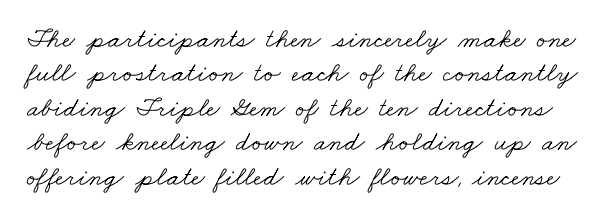
The image shows 28 px light, wide serif type; set line spacing 1.23x, normal letter spacing, not underlined; low stroke contrast and a small x-height.
